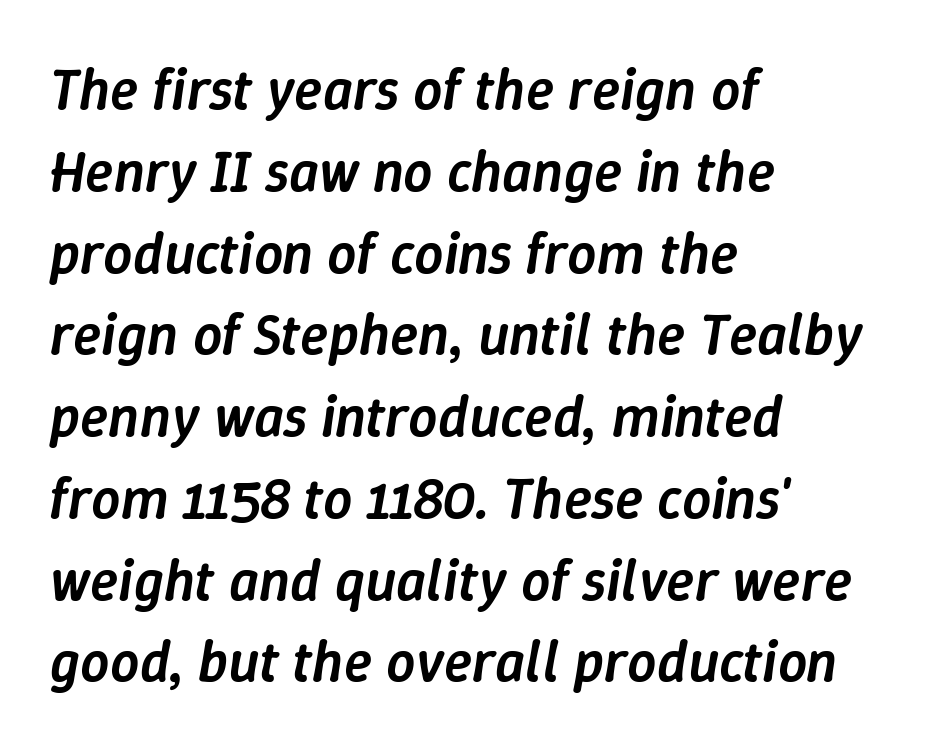
The image shows 58 px semibold type, italic (leaning right); set left-aligned, normal line spacing (1.41x), normal letter spacing, not underlined; low stroke contrast and a medium x-height.
